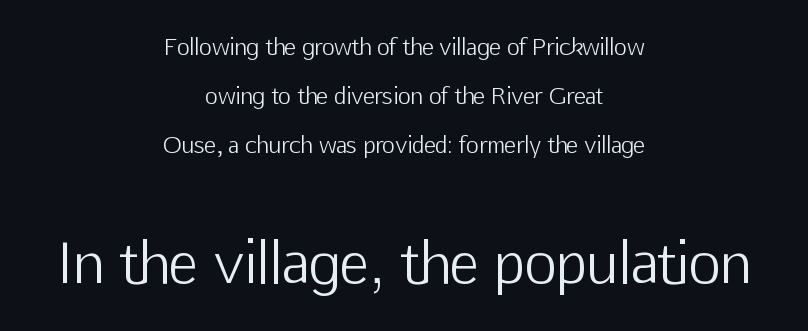
{"serif": "no", "italic": "no", "bold": "no", "weight": "light", "width": "normal", "stroke_contrast": "low", "x_height": "medium", "monospaced": "no", "underline": "no", "align": "center", "line_spacing": "loose", "line_spacing_ratio": 2.22, "letter_spacing": "normal", "letter_spacing_em": 0.0, "larger_block": "second", "size_ratio": 2.55, "glyph_px": 56}
